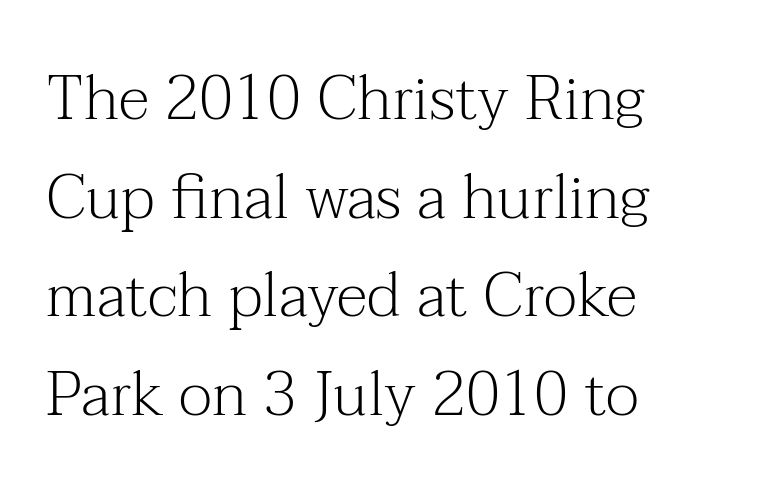
Is the letter spacing exaggerated? No — it looks like the ordinary default. Casual observation: everything's shoved over to the left. The letters stand straight up with perfectly vertical stems. Descenders hang freely into open space. The text was rendered using a seriffed face with decorative stroke endings.
